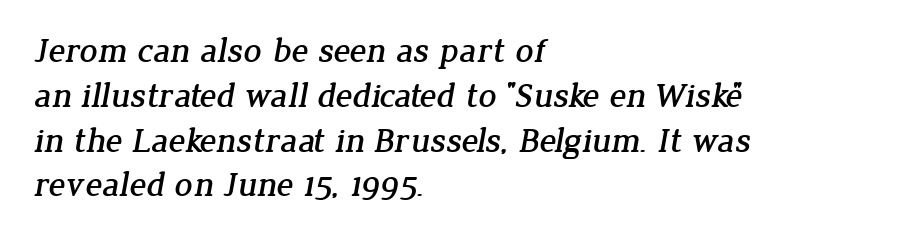
The image shows 35 px serif type; set left-aligned, normal line spacing (1.28x), normal letter spacing, not underlined; low stroke contrast and a medium x-height.
